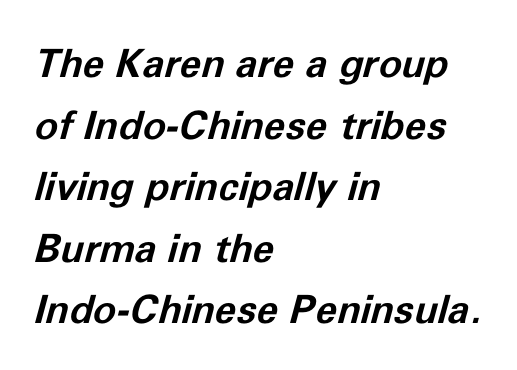
{"italic": "yes", "lean": "right", "slant_degrees": 11, "bold": "yes", "weight": "bold", "width": "normal", "stroke_contrast": "low", "x_height": "medium", "monospaced": "no", "underline": "no", "align": "left", "line_spacing": "normal", "line_spacing_ratio": 1.58, "letter_spacing": "normal", "letter_spacing_em": 0.0, "glyph_px": 39}
